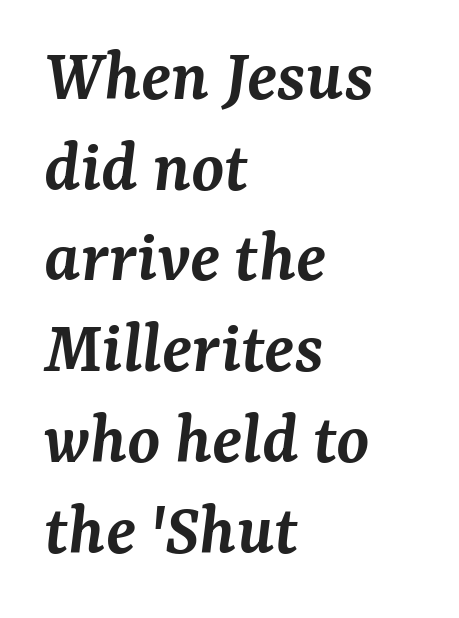
The image shows 75 px semibold serif type, italic (leaning right); set left-aligned, line spacing 1.21x, normal letter spacing, not underlined; medium stroke contrast and a medium x-height.
